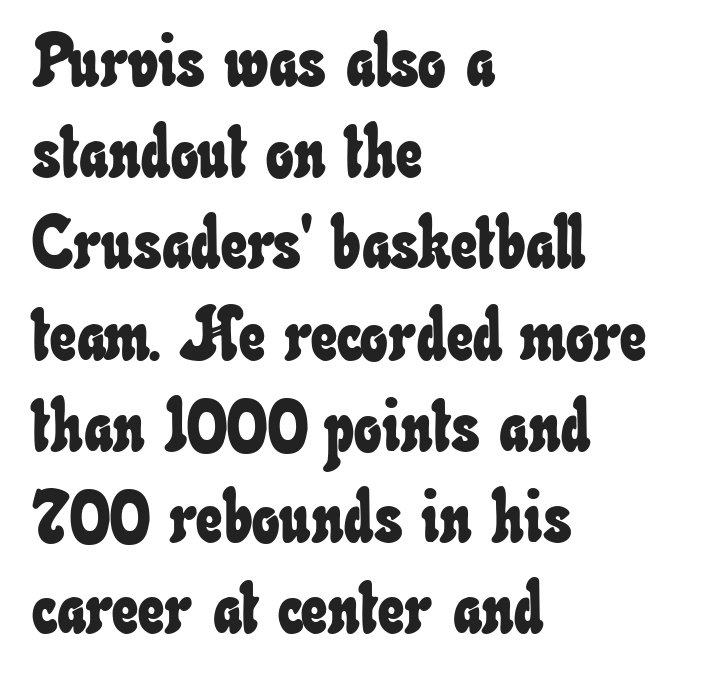
Q: Is the text underlined? A: No.
Q: How is the paragraph aligned? A: Left-aligned.
Q: Is the spacing between letters normal or unusually wide? A: Normal.
Q: Is the spacing between lines tight, normal or loose? A: Normal.
Q: Width (condensed, normal, or wide)? A: Condensed.
Q: Stroke contrast? A: Low.
Q: x-height? A: Small.
Q: Monospaced? A: No.
